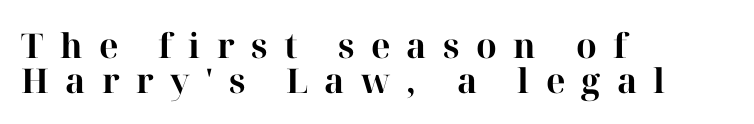
The image shows 34 px bold serif type, upright; set left-aligned, tight line spacing (1.02x), unusually wide letter spacing (+0.48 em), not underlined; high stroke contrast and a medium x-height.
